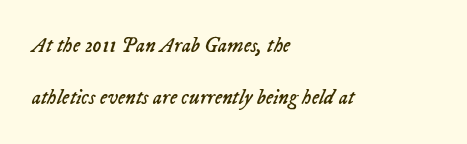
The image shows 21 px text type, italic (leaning right); set left-aligned, loose line spacing (2.47x), normal letter spacing, not underlined.
